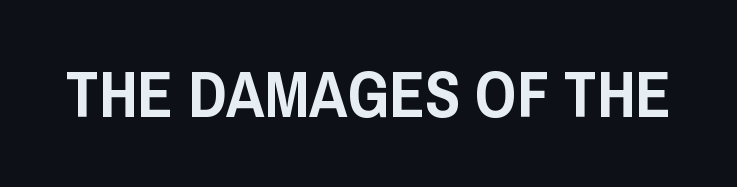
{"serif": "no", "italic": "no", "width": "condensed", "stroke_contrast": "low", "x_height": "large", "monospaced": "no", "underline": "no", "letter_spacing": "normal", "letter_spacing_em": 0.0, "glyph_px": 65}
